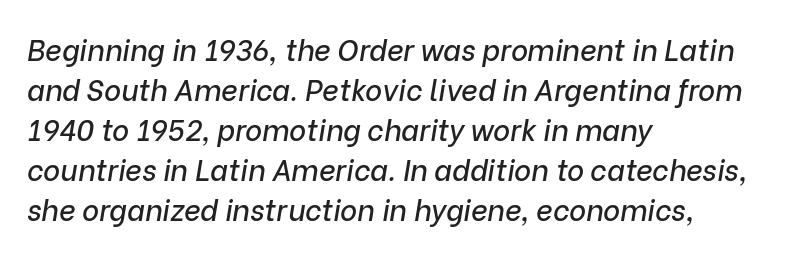
The image shows 29 px text type, italic (leaning right); set left-aligned, normal line spacing (1.38x), normal letter spacing, not underlined; low stroke contrast and a medium x-height.
